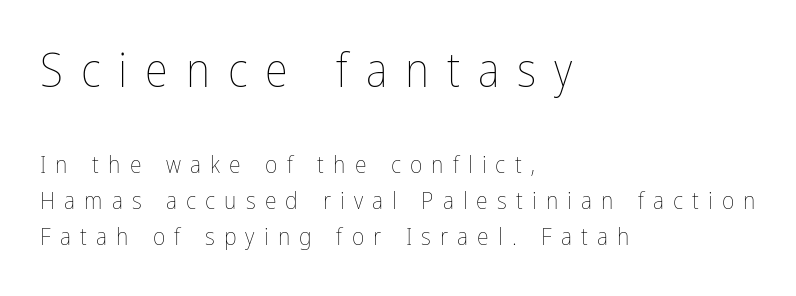
The image shows 47 px thin, condensed type, upright; set left-aligned, normal line spacing (1.51x), unusually wide letter spacing (+0.38 em), not underlined; the first (top) block is 1.96x larger; low stroke contrast and a medium x-height.
